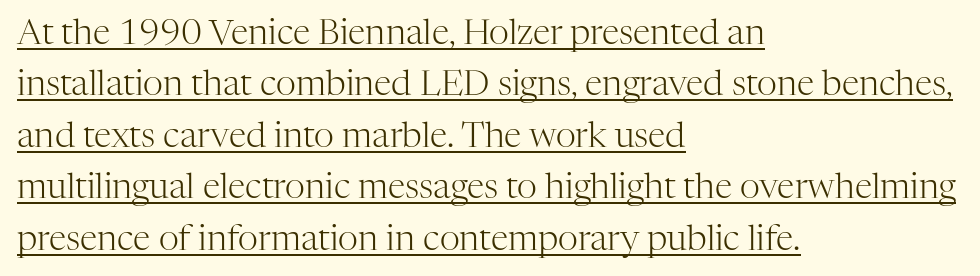
Q: Is the text bold? A: No.
Q: Is the text italic (slanted)? A: No, it is upright.
Q: Is the typeface a serif or a sans-serif typeface? A: Serif.
Q: Is the text underlined? A: Yes.
Q: How is the paragraph aligned? A: Left-aligned.
Q: Is the spacing between letters normal or unusually wide? A: Normal.
Q: Is the spacing between lines tight, normal or loose? A: Normal.
Q: Width (condensed, normal, or wide)? A: Normal.
Q: Stroke contrast? A: High.
Q: x-height? A: Medium.
Q: Monospaced? A: No.
